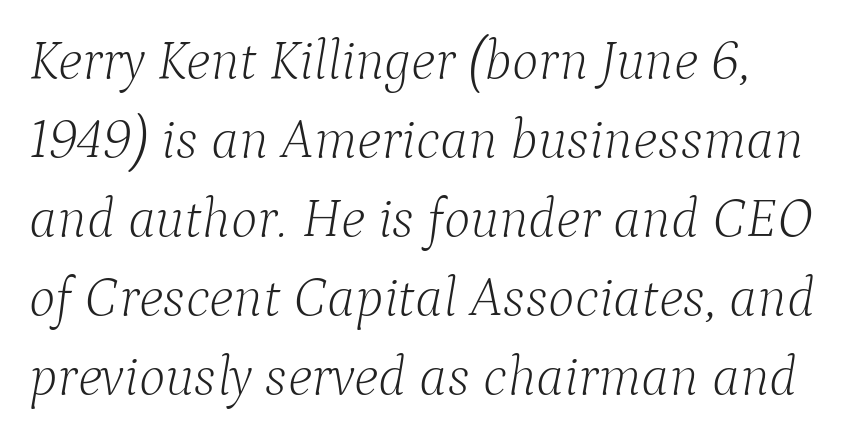
The image shows 56 px light serif type, italic (leaning right); set normal line spacing (1.41x), normal letter spacing, not underlined; low stroke contrast and a medium x-height.
